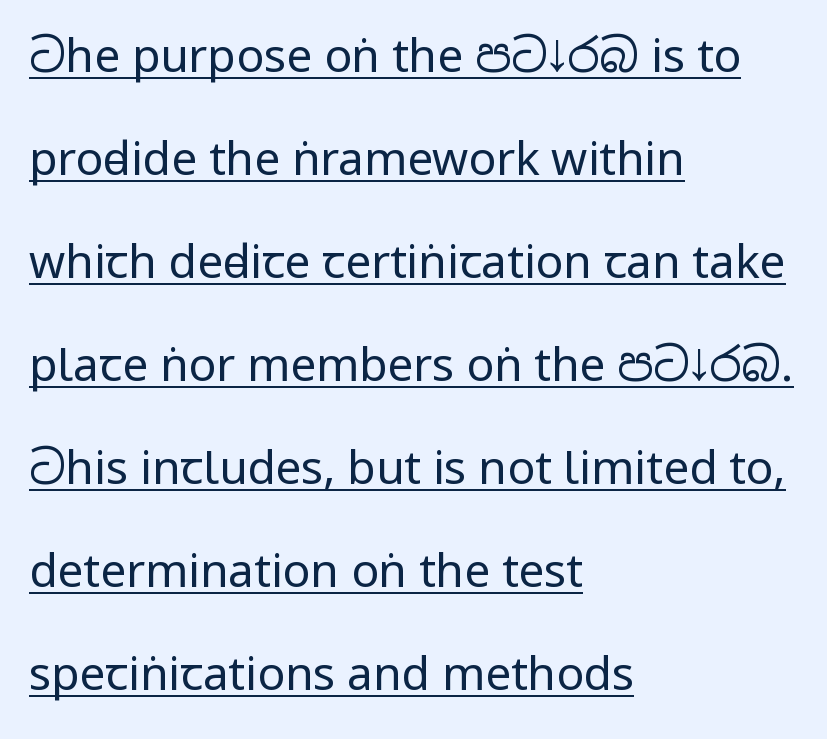
Is the block centered? No — it sits flush against the left margin. Is the letter spacing exaggerated? No — it looks like the ordinary default. It's the straight-up-and-down kind of type. Reading down the column, the eye jumps a long way to each next line. No heavy texture on the line: the type isn't bold.
